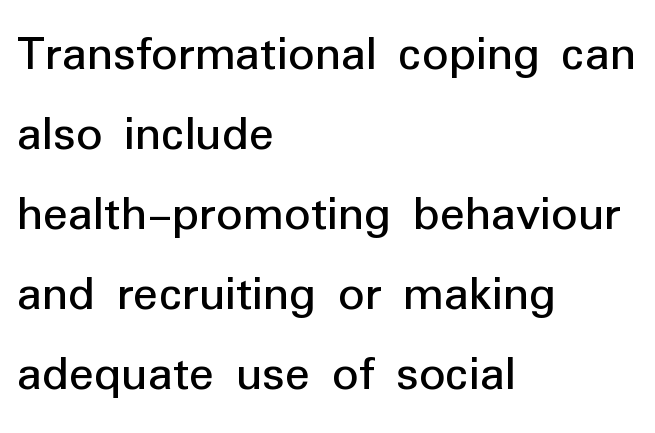
{"serif": "no", "italic": "no", "bold": "no", "weight": "regular", "width": "normal", "stroke_contrast": "low", "x_height": "medium", "monospaced": "no", "underline": "no", "align": "left", "line_spacing": "normal", "line_spacing_ratio": 1.54, "letter_spacing": "normal", "letter_spacing_em": 0.0, "glyph_px": 52}
